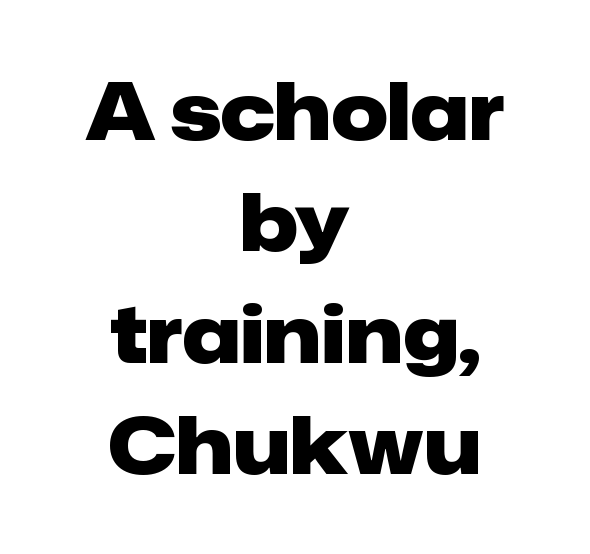
{"serif": "no", "italic": "no", "bold": "yes", "weight": "heavy", "width": "normal", "stroke_contrast": "low", "x_height": "medium", "monospaced": "no", "underline": "no", "align": "center", "line_spacing": "normal", "line_spacing_ratio": 1.41, "letter_spacing": "normal", "letter_spacing_em": 0.0, "glyph_px": 79}
